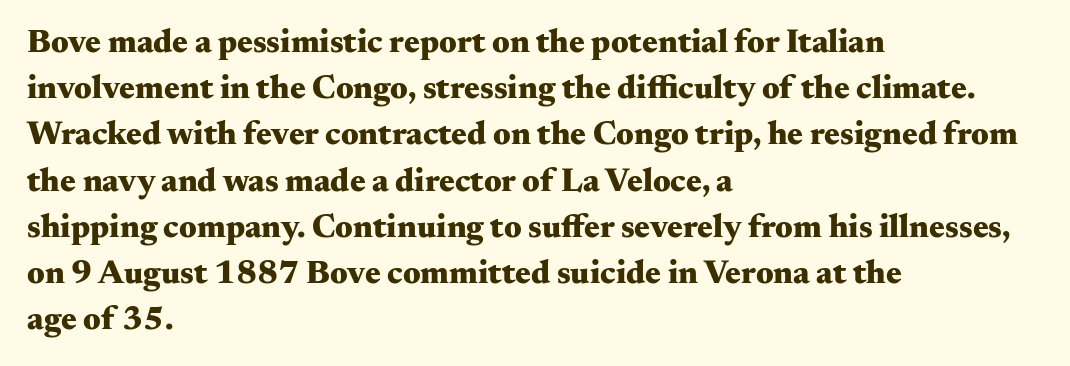
The designer went with a serif here, giving each stem small feet. In terms of posture, this sample is upright. The face used here is proportionally spaced, like ordinary book or web type. On the weight axis this lands at bold, roughly 700. Descender tails drop into unmarked territory. The passage shown stacks its lines at a standard gap.
